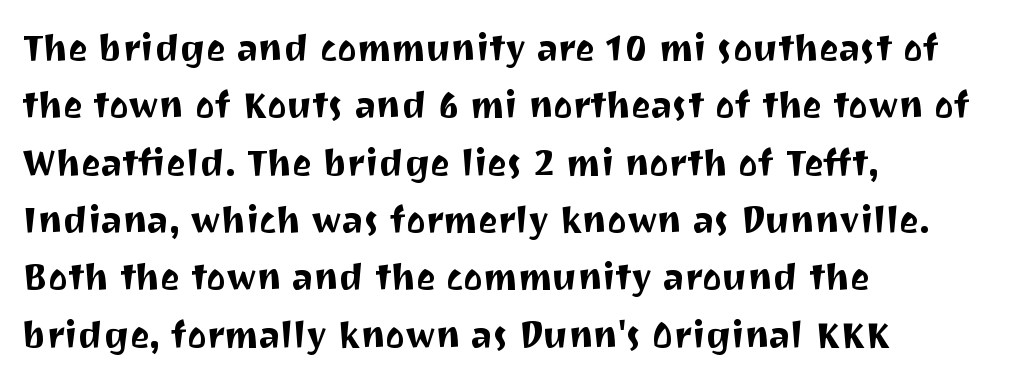
Posture: straight, roman, zero tilt. These lines sit exactly where default settings would place them. Has an underline been added? It has not. Caption: multi-line text, flush left, ragged right. No feet cap the strokes, marking this as sans-serif type. Think of a printed novel: that variable character pitch is what you see here.
